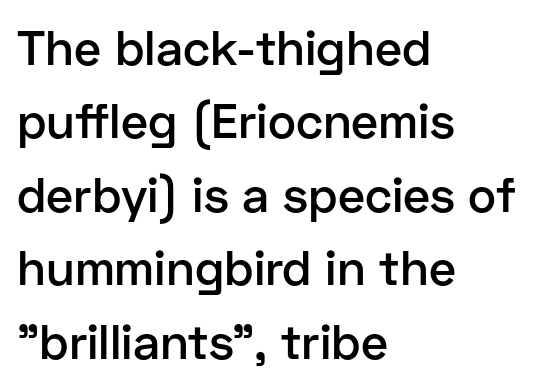
{"serif": "no", "italic": "no", "bold": "semi", "weight": "semibold", "width": "normal", "stroke_contrast": "low", "x_height": "medium", "monospaced": "no", "underline": "no", "align": "left", "line_spacing": "normal", "line_spacing_ratio": 1.53, "letter_spacing": "normal", "letter_spacing_em": 0.0, "glyph_px": 48}
